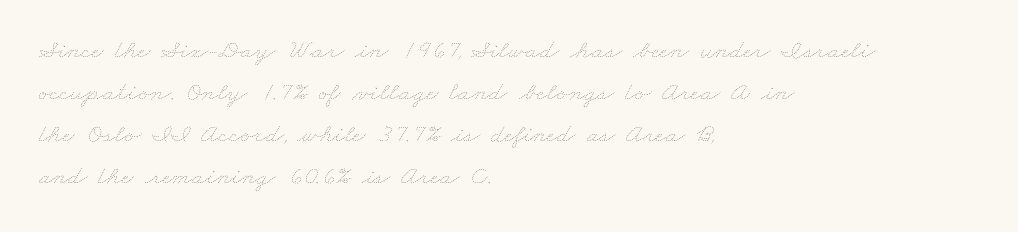
Q: Is the text bold? A: No.
Q: Is the text underlined? A: No.
Q: How is the paragraph aligned? A: Left-aligned.
Q: Is the spacing between letters normal or unusually wide? A: Normal.
Q: Is the spacing between lines tight, normal or loose? A: Normal.
